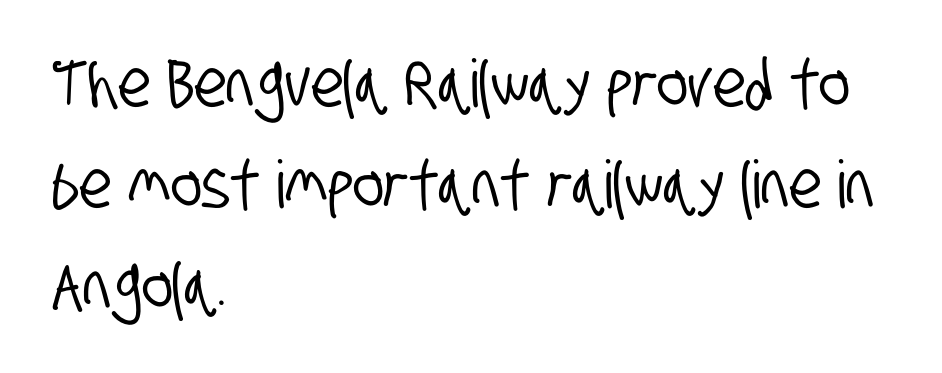
Spacing verdict: proportional, widths tailored to each character. The rendering shows plain stroke endings on the letterforms — a sans-serif design. Words float on clear page, feet unadorned. What's the leading like? Ordinary, nothing unusual. A student would call this left alignment; a typographer would say flush left, rag right. Tracking here is standard; glyphs follow each other at the usual distance.
